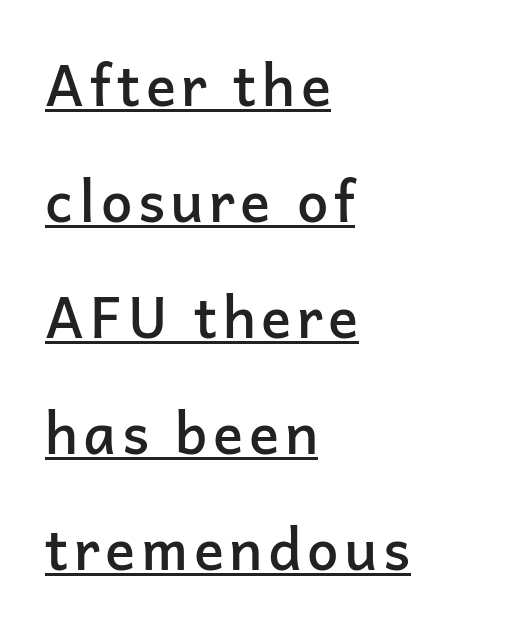
Moderately thickened strokes mark this as semibold type. Each new line begins a long way beneath the previous one. These lines are rendered in a variable-pitch font. Type style note: lacks serifs. When letters stand straight like this, we call the style roman or upright.
